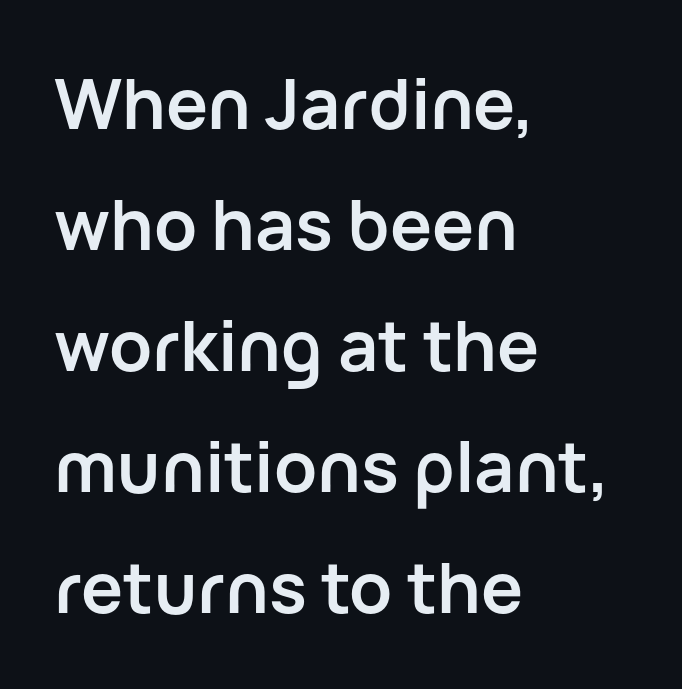
Q: Is the text bold? A: Yes.
Q: Is the text italic (slanted)? A: No, it is upright.
Q: Is the typeface a serif or a sans-serif typeface? A: Sans-serif.
Q: Is the text underlined? A: No.
Q: How is the paragraph aligned? A: Left-aligned.
Q: Is the spacing between letters normal or unusually wide? A: Normal.
Q: Width (condensed, normal, or wide)? A: Normal.
Q: Stroke contrast? A: Low.
Q: x-height? A: Medium.
Q: Monospaced? A: No.
